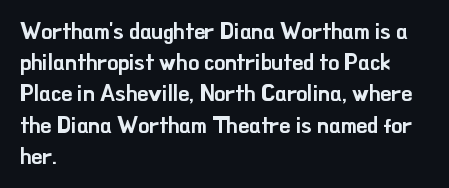
{"italic": "no", "underline": "no", "align": "left", "line_spacing": "normal", "line_spacing_ratio": 1.42, "letter_spacing": "normal", "letter_spacing_em": 0.0, "glyph_px": 22}
